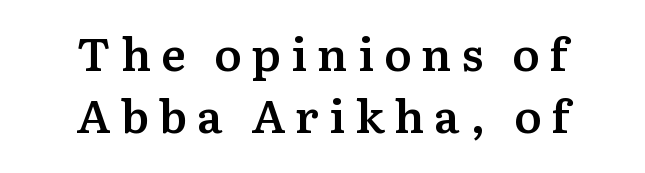
{"serif": "yes", "italic": "no", "bold": "semi", "weight": "semibold", "width": "normal", "stroke_contrast": "medium", "x_height": "medium", "monospaced": "no", "underline": "no", "align": "center", "line_spacing": "normal", "line_spacing_ratio": 1.35, "letter_spacing": "wide", "letter_spacing_em": 0.22, "glyph_px": 46}
